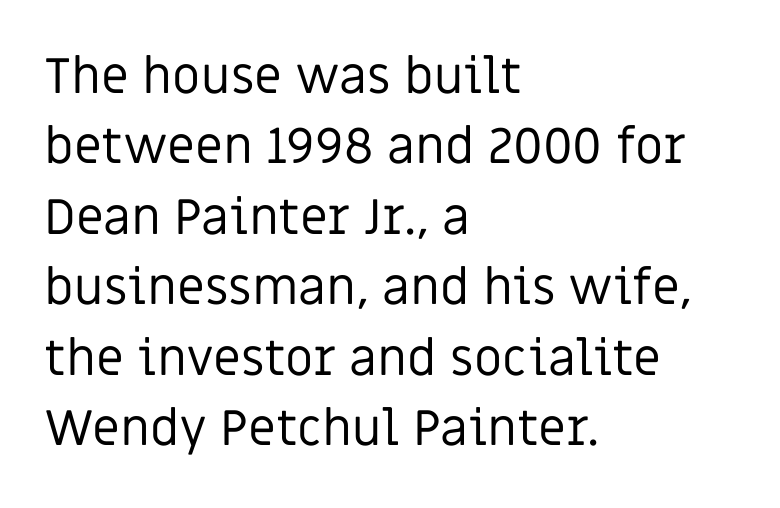
The font family rendered here belongs to the sans-serif group. Horizontal alignment here is leftward, the default for most running prose. The rendering uses natural spacing where letterforms have individual widths. Interline gaps are of average width in this sample.
